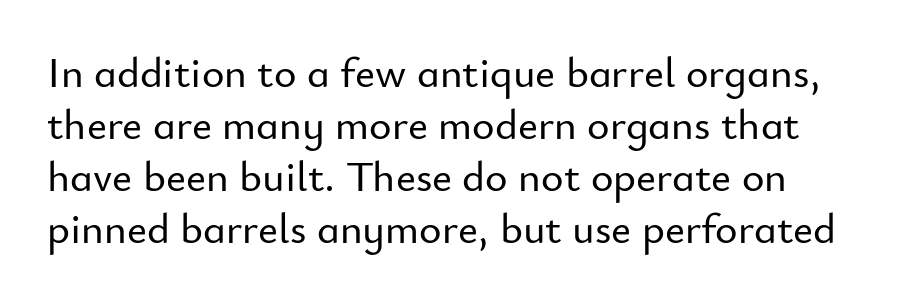
{"serif": "no", "italic": "no", "width": "normal", "stroke_contrast": "low", "x_height": "small", "monospaced": "no", "underline": "no", "align": "left", "line_spacing_ratio": 1.21, "letter_spacing": "normal", "letter_spacing_em": 0.0, "glyph_px": 43}
